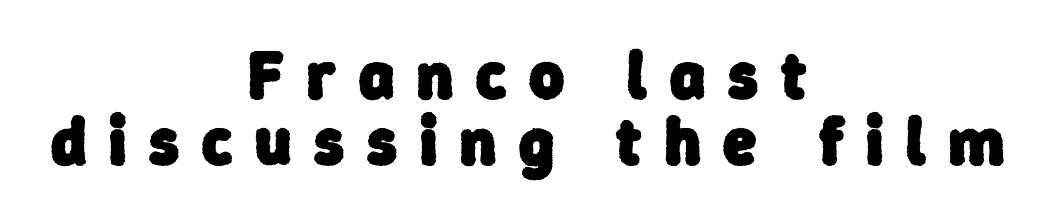
The image shows 67 px heavy sans-serif type; set centered, tight line spacing (0.99x), unusually wide letter spacing (+0.34 em), not underlined; low stroke contrast and a medium x-height.
